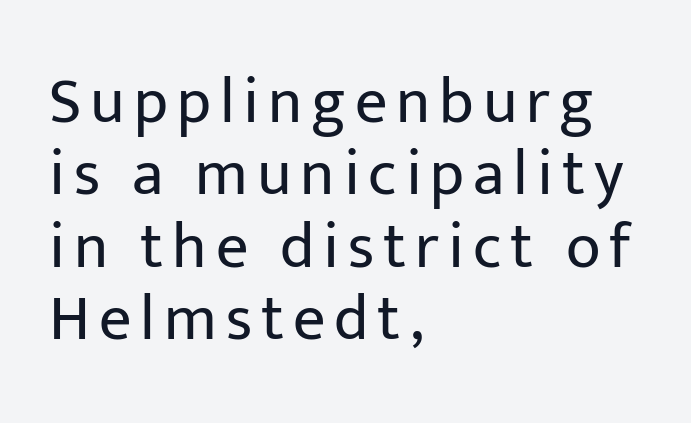
{"serif": "no", "italic": "no", "bold": "no", "weight": "regular", "width": "normal", "stroke_contrast": "low", "x_height": "medium", "monospaced": "no", "underline": "no", "align": "left", "line_spacing": "tight", "line_spacing_ratio": 1.13, "glyph_px": 64}
